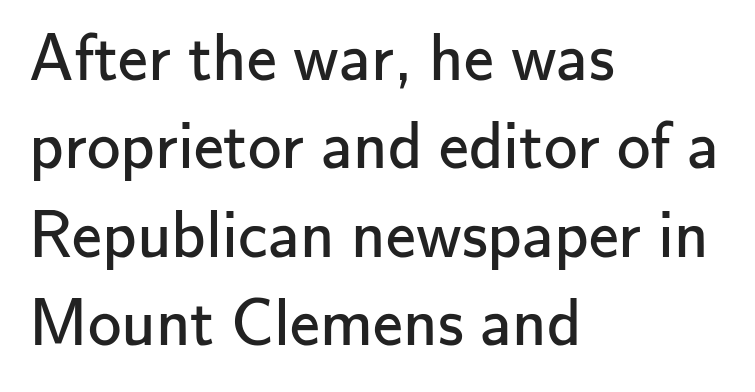
The image shows 67 px regular-weight sans-serif type, upright; set left-aligned, normal line spacing (1.32x), normal letter spacing, not underlined; low stroke contrast and a small x-height.
